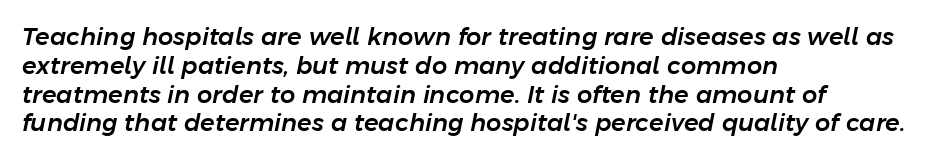
Q: Is the text italic (slanted)? A: Yes, it leans right by about 11 degrees.
Q: Is the text underlined? A: No.
Q: How is the paragraph aligned? A: Left-aligned.
Q: Is the spacing between letters normal or unusually wide? A: Normal.
